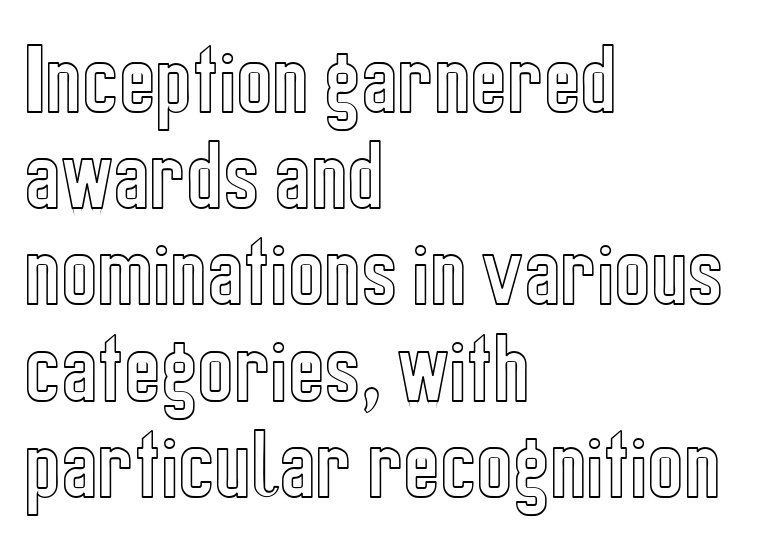
The image shows 77 px condensed type, upright; set left-aligned, normal line spacing (1.25x), normal letter spacing, not underlined; a medium x-height.
